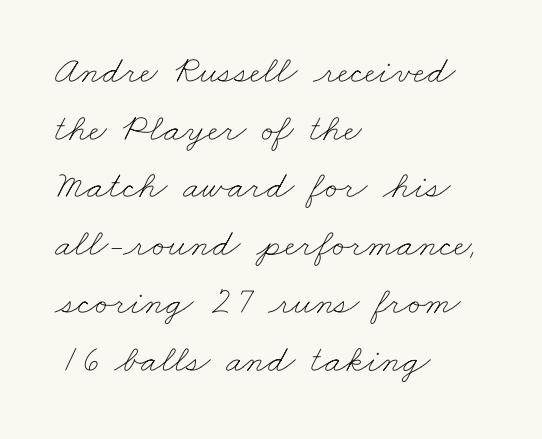
Q: Is the text bold? A: No.
Q: Is the text underlined? A: No.
Q: How is the paragraph aligned? A: Left-aligned.
Q: Is the spacing between letters normal or unusually wide? A: Normal.
Q: Is the spacing between lines tight, normal or loose? A: Normal.
Q: Width (condensed, normal, or wide)? A: Wide.
Q: Stroke contrast? A: Low.
Q: x-height? A: Small.
Q: Monospaced? A: No.
